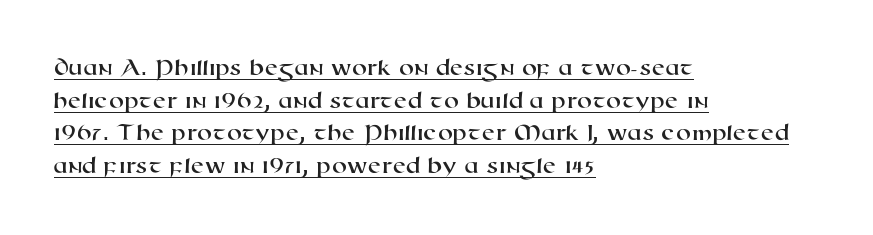
The image shows 24 px text type; set left-aligned, normal line spacing (1.36x), normal letter spacing, underlined.
